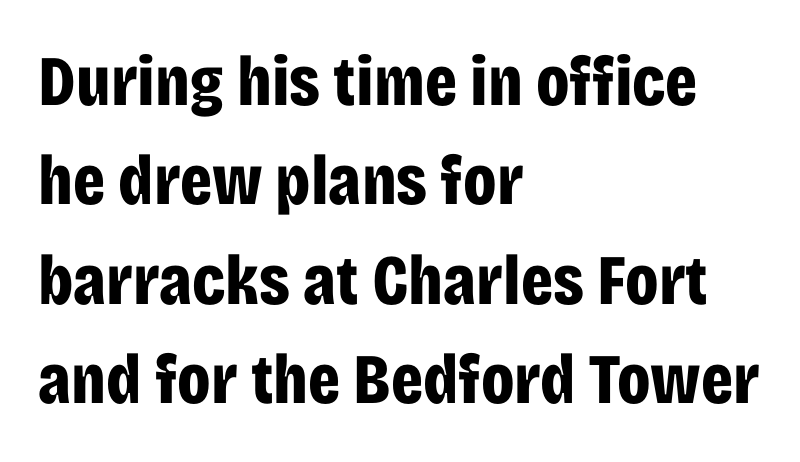
The image shows 71 px bold, condensed sans-serif type, upright; set left-aligned, normal line spacing (1.4x), normal letter spacing, not underlined; low stroke contrast and a large x-height.
